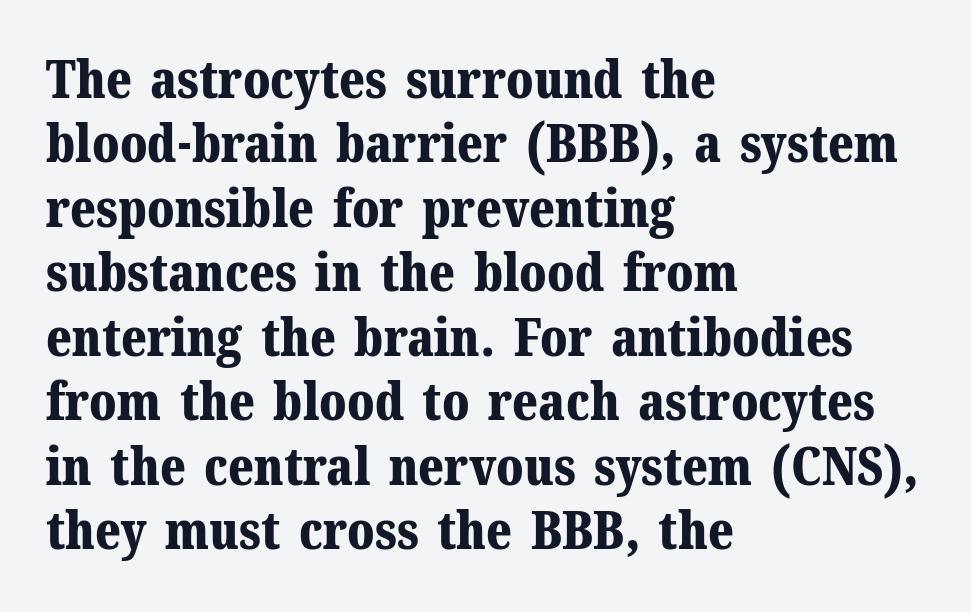
The image shows 52 px bold serif type, upright; set left-aligned, line spacing 1.24x, normal letter spacing, not underlined; medium stroke contrast and a medium x-height.
